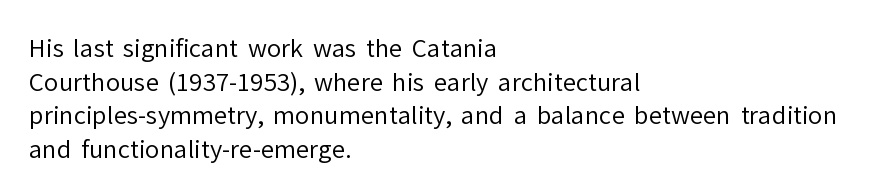
{"italic": "no", "bold": "no", "underline": "no", "align": "left", "line_spacing": "normal", "line_spacing_ratio": 1.4, "letter_spacing": "normal", "letter_spacing_em": 0.0, "glyph_px": 24}
